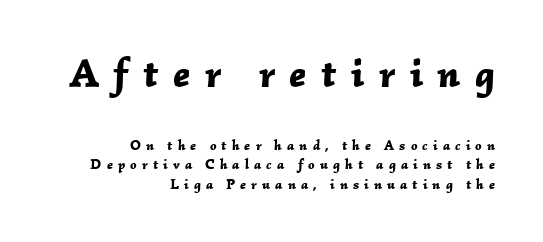
The image shows 40 px bold type, italic (leaning right); set right-aligned, normal line spacing (1.39x), unusually wide letter spacing (+0.36 em), not underlined; the first (top) block is 2.86x larger; low stroke contrast and a medium x-height.
